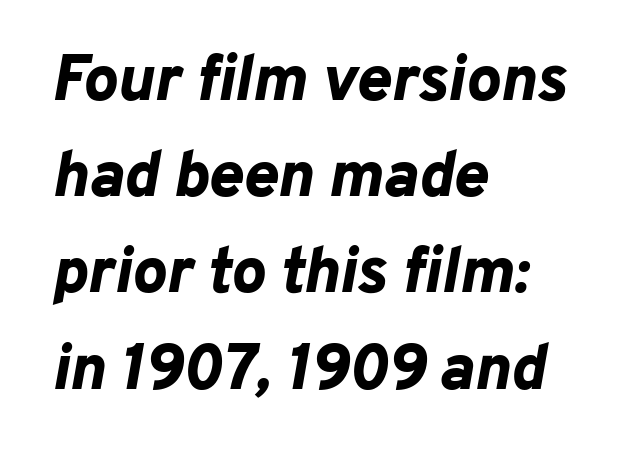
This rendering leaves character spacing at its baseline value. The axis of the letterforms is tilted away from vertical. What weight is shown? A full bold with thick strokes. Visually the block forms a straight wall on the left and a jagged coastline on the right. The area under the type is left untouched.
